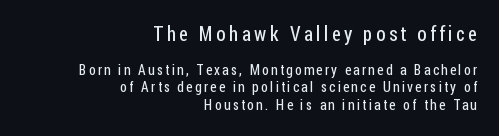
{"italic": "no", "bold": "no", "underline": "no", "align": "right", "line_spacing_ratio": 1.22, "larger_block": "first", "size_ratio": 1.43, "glyph_px": 20}
